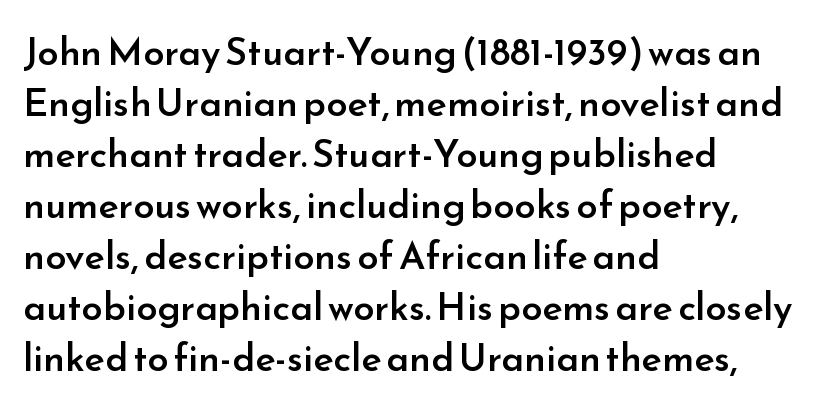
Q: Is the text bold? A: Semi-bold.
Q: Is the text italic (slanted)? A: No, it is upright.
Q: Is the typeface a serif or a sans-serif typeface? A: Sans-serif.
Q: Is the text underlined? A: No.
Q: How is the paragraph aligned? A: Left-aligned.
Q: Is the spacing between letters normal or unusually wide? A: Normal.
Q: Is the spacing between lines tight, normal or loose? A: Normal.
Q: Width (condensed, normal, or wide)? A: Normal.
Q: Stroke contrast? A: Low.
Q: x-height? A: Small.
Q: Monospaced? A: No.
